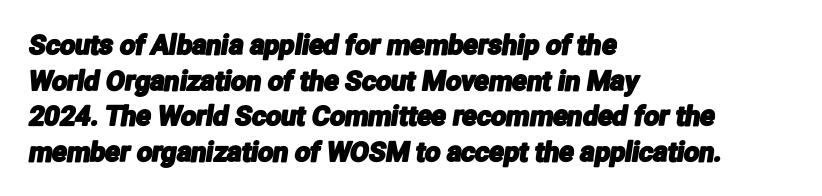
Short note: letters normally spaced. If you drew a ruler down the left edge, every line would touch it. The area under the type is left untouched. Reading down the column, the eye jumps a familiar distance to each next line.
